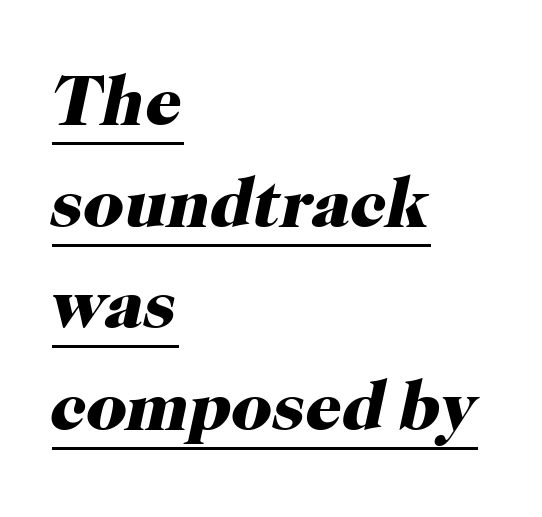
Proportional: the letters do not fall into vertical columns. One-word summary of the alignment: left. There is no visible air inserted between adjacent glyphs. Interline gaps are of average width in this sample. The axis of the letterforms is tilted away from vertical.
